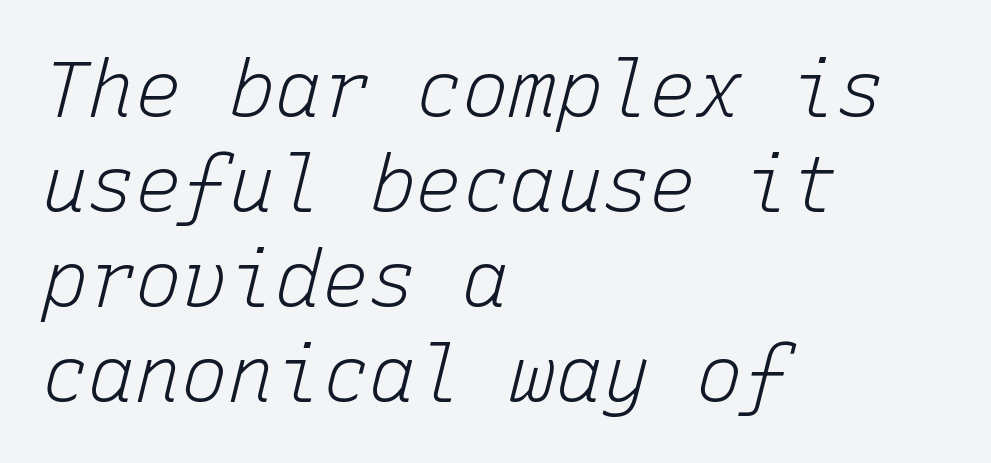
Underline: absent. Every character sits at an angle, as italics do. Looks like terminal output: every glyph gets an equal slot. No extra ink here — the face is not bold. The lines in this sample share a left origin and differ only in where they stop.
